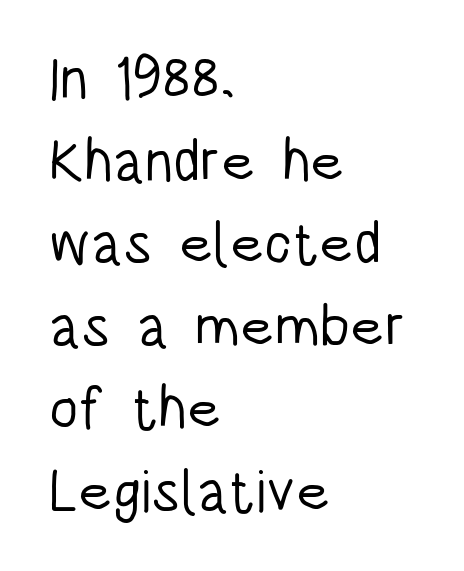
{"serif": "no", "italic": "no", "bold": "no", "weight": "light", "width": "condensed", "stroke_contrast": "low", "x_height": "large", "monospaced": "no", "underline": "no", "align": "left", "line_spacing": "normal", "line_spacing_ratio": 1.4, "letter_spacing": "normal", "letter_spacing_em": 0.0, "glyph_px": 59}
